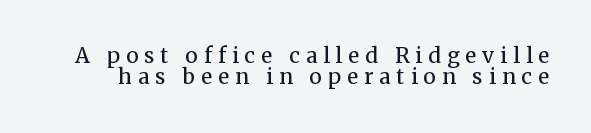
The image shows 21 px text type, upright; set tight line spacing (1.02x), unusually wide letter spacing (+0.29 em), not underlined.
